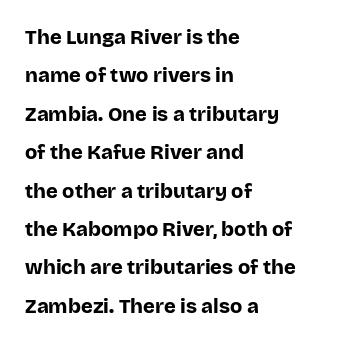
Caption: bold face, heavy strokes. Caption: multi-line text, flush left, ragged right. Underlining? Definitely not there. Airy leading.
